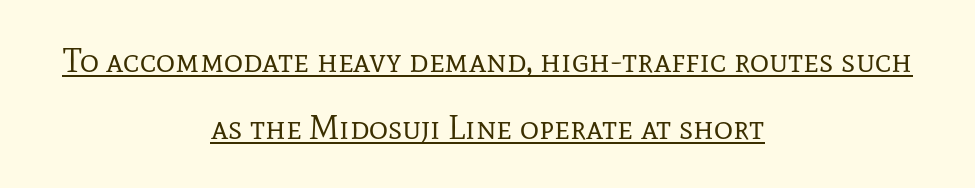
The image shows 33 px regular-weight serif type, upright; set centered, loose line spacing (2.03x), normal letter spacing, underlined; low stroke contrast and a medium x-height.
